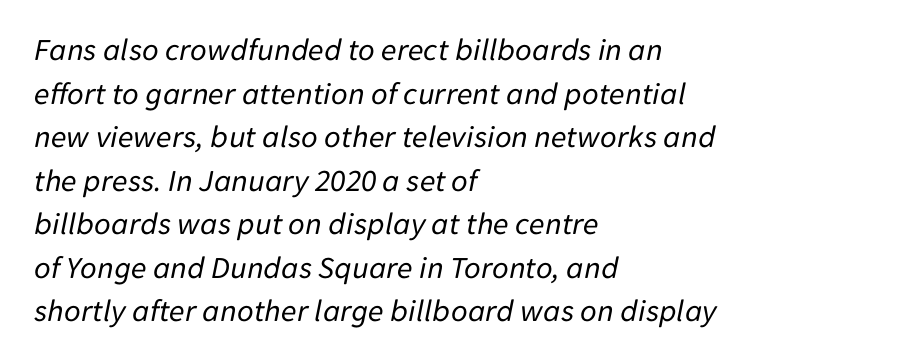
{"italic": "yes", "lean": "right", "slant_degrees": 11, "bold": "no", "weight": "regular", "width": "normal", "stroke_contrast": "low", "x_height": "medium", "monospaced": "no", "underline": "no", "align": "left", "line_spacing": "normal", "line_spacing_ratio": 1.36, "letter_spacing": "normal", "letter_spacing_em": 0.0, "glyph_px": 32}
